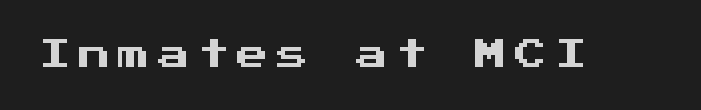
Q: Is the text italic (slanted)? A: No, it is upright.
Q: Is the typeface a serif or a sans-serif typeface? A: Sans-serif.
Q: Is the text underlined? A: No.
Q: Is the spacing between letters normal or unusually wide? A: Unusually wide.
Q: Width (condensed, normal, or wide)? A: Normal.
Q: Stroke contrast? A: Medium.
Q: x-height? A: Medium.
Q: Monospaced? A: Yes.
